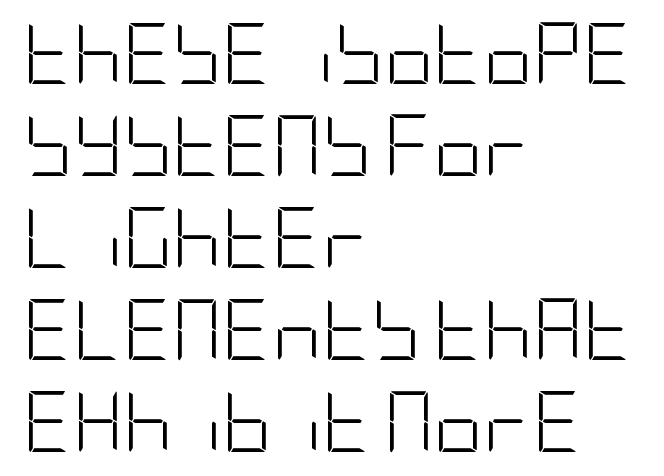
The image shows 61 px light, condensed sans-serif type, upright; set left-aligned, normal line spacing (1.51x), normal letter spacing, not underlined; low stroke contrast and a large x-height.
